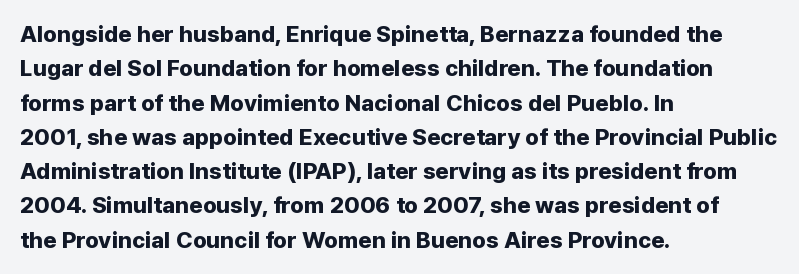
The image shows 23 px bold type, upright; set left-aligned, normal line spacing (1.49x), normal letter spacing, not underlined.
